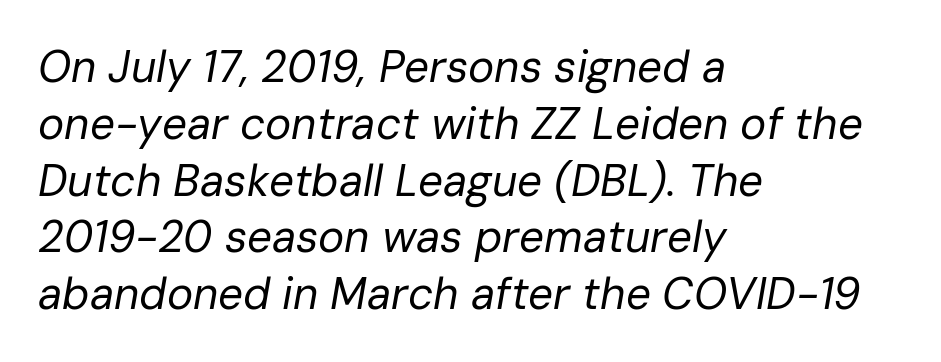
{"italic": "yes", "lean": "right", "slant_degrees": 10, "bold": "no", "weight": "regular", "width": "normal", "stroke_contrast": "low", "x_height": "medium", "monospaced": "no", "underline": "no", "align": "left", "line_spacing": "normal", "line_spacing_ratio": 1.29, "letter_spacing": "normal", "letter_spacing_em": 0.0, "glyph_px": 44}
